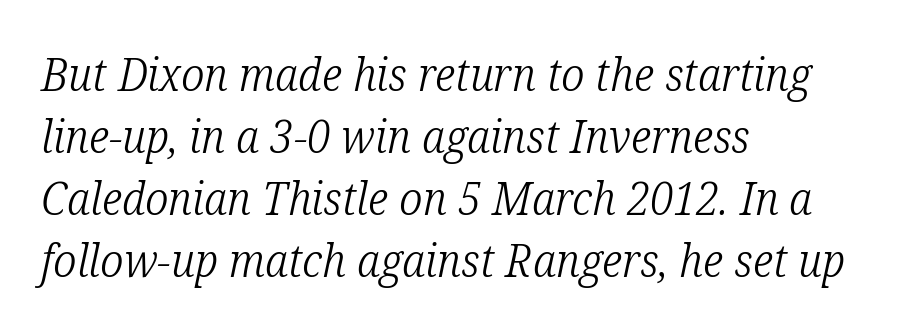
The string is rendered with underlining switched off. These lines keep a tight, regular rhythm from letter to letter. Is the stroke heavy? The answer is a plain regular-or-lighter. Font category for this specimen: serif.
